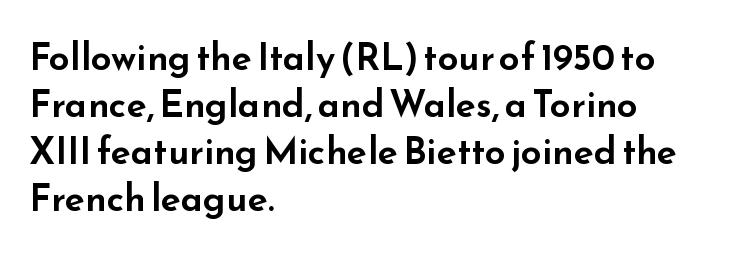
One glance says typical: line gaps are just what's usual. A roman cut, with each character standing at attention. Check under the words: just untouched page. The type is set solid horizontally, with unmodified tracking. Think of a printed novel: that variable character pitch is what you see here. Reading down the block, your eye returns to a fixed left position each line.
